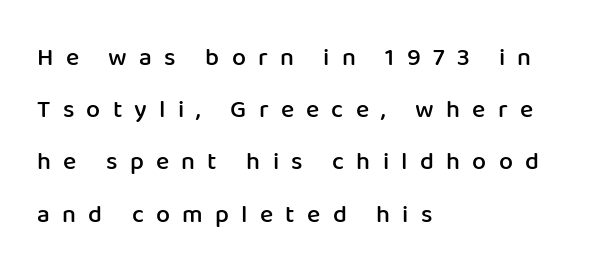
The image shows 25 px text type, upright; set left-aligned, loose line spacing (2.09x), unusually wide letter spacing (+0.49 em), not underlined.
